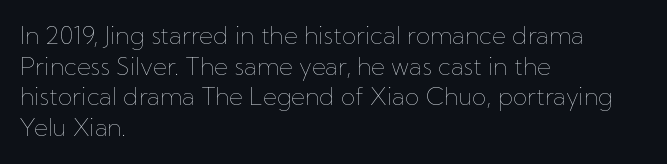
Q: Is the text bold? A: No.
Q: Is the text italic (slanted)? A: No, it is upright.
Q: Is the text underlined? A: No.
Q: How is the paragraph aligned? A: Left-aligned.
Q: Is the spacing between letters normal or unusually wide? A: Normal.
Q: Is the spacing between lines tight, normal or loose? A: Normal.
